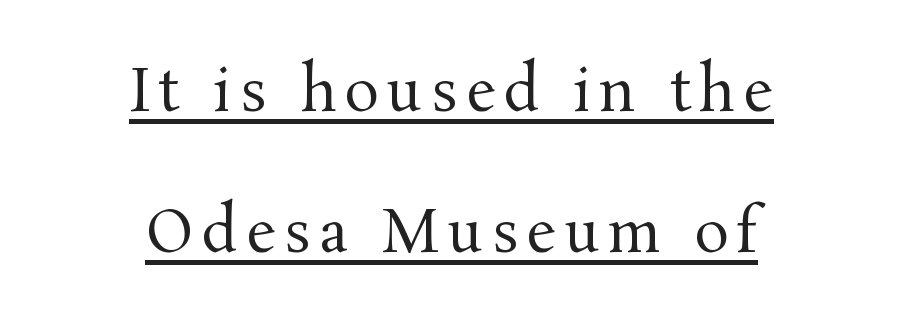
{"serif": "yes", "italic": "no", "bold": "no", "weight": "regular", "width": "normal", "stroke_contrast": "medium", "x_height": "medium", "monospaced": "no", "underline": "yes", "align": "center", "line_spacing": "loose", "line_spacing_ratio": 2.43, "glyph_px": 58}
